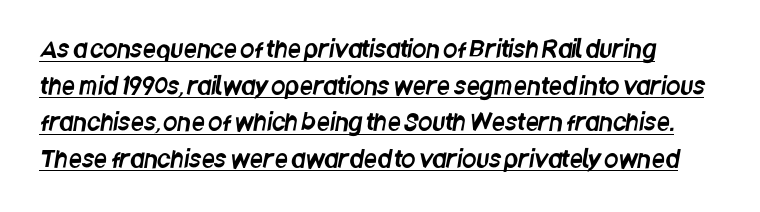
{"underline": "yes", "line_spacing": "normal", "line_spacing_ratio": 1.59, "letter_spacing": "normal", "letter_spacing_em": 0.0, "glyph_px": 23}
